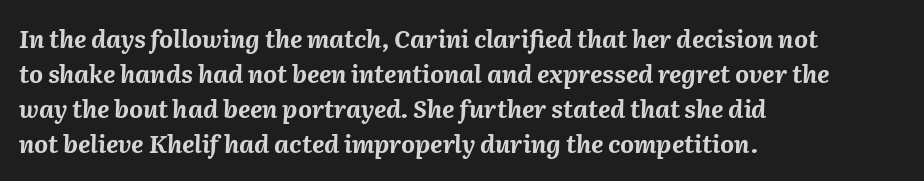
The image shows 24 px bold type, italic (leaning right); set left-aligned, normal line spacing (1.46x), normal letter spacing, not underlined.
